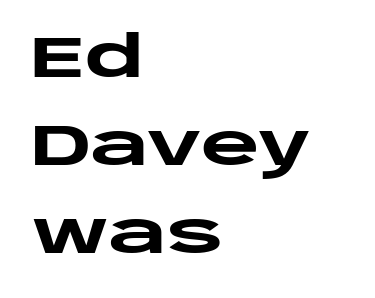
Q: Is the text bold? A: Yes.
Q: Is the text italic (slanted)? A: No, it is upright.
Q: Is the typeface a serif or a sans-serif typeface? A: Sans-serif.
Q: Is the text underlined? A: No.
Q: How is the paragraph aligned? A: Left-aligned.
Q: Is the spacing between letters normal or unusually wide? A: Normal.
Q: Is the spacing between lines tight, normal or loose? A: Normal.
Q: Width (condensed, normal, or wide)? A: Wide.
Q: Stroke contrast? A: Low.
Q: x-height? A: Large.
Q: Monospaced? A: No.
